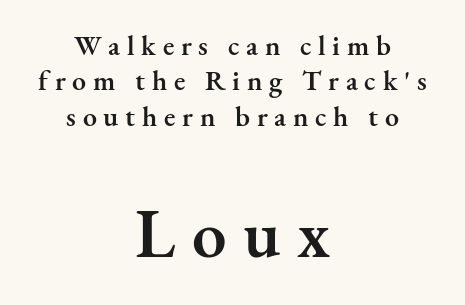
{"serif": "yes", "italic": "no", "bold": "semi", "weight": "semibold", "width": "normal", "stroke_contrast": "medium", "x_height": "small", "monospaced": "no", "underline": "no", "align": "center", "line_spacing": "normal", "line_spacing_ratio": 1.26, "letter_spacing": "wide", "letter_spacing_em": 0.24, "larger_block": "second", "size_ratio": 2.46, "glyph_px": 69}
